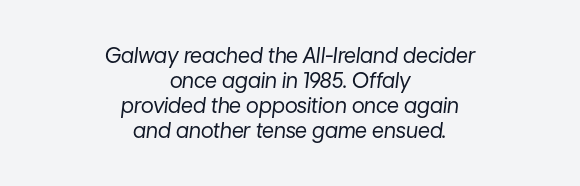
{"italic": "yes", "lean": "right", "slant_degrees": 7, "bold": "no", "underline": "no", "align": "center", "line_spacing_ratio": 1.19, "letter_spacing": "normal", "letter_spacing_em": 0.0, "glyph_px": 21}
